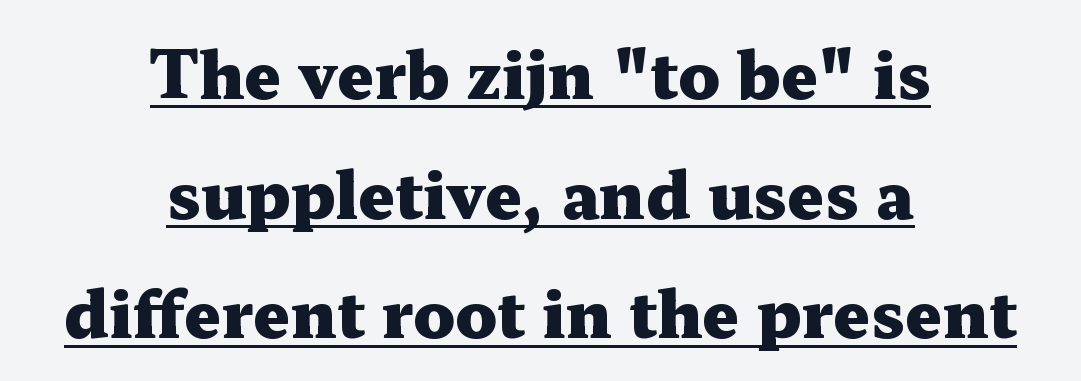
The image shows 65 px heavy, wide serif type, upright; set centered, line spacing 1.84x, normal letter spacing, underlined; medium stroke contrast and a medium x-height.
